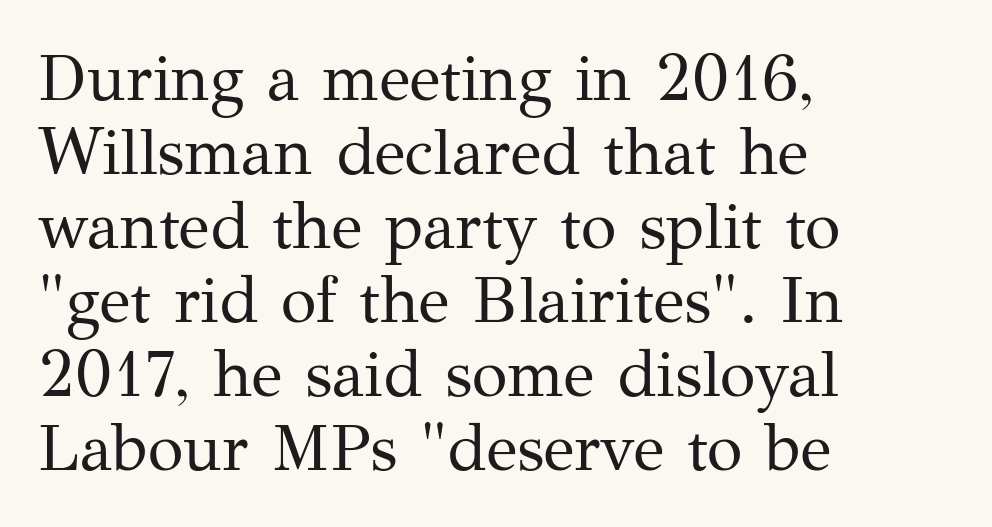
Q: Is the text bold? A: No.
Q: Is the text italic (slanted)? A: No, it is upright.
Q: Is the typeface a serif or a sans-serif typeface? A: Serif.
Q: Is the text underlined? A: No.
Q: How is the paragraph aligned? A: Left-aligned.
Q: Is the spacing between letters normal or unusually wide? A: Normal.
Q: Is the spacing between lines tight, normal or loose? A: Tight.
Q: Width (condensed, normal, or wide)? A: Normal.
Q: Stroke contrast? A: Medium.
Q: x-height? A: Medium.
Q: Monospaced? A: No.
